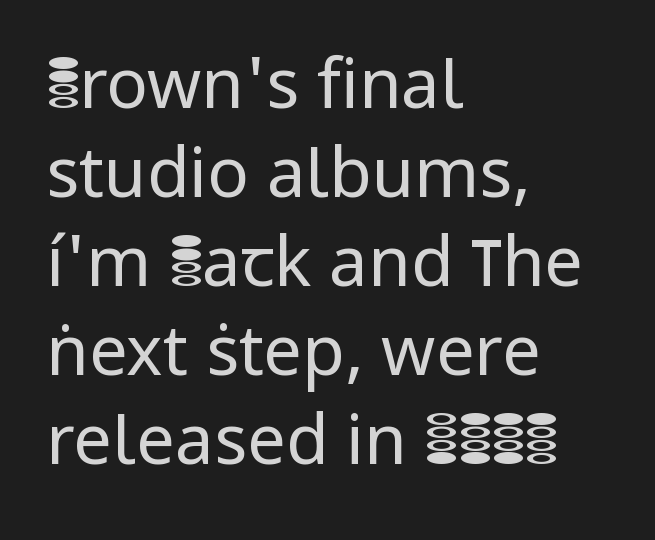
{"serif": "no", "italic": "no", "bold": "no", "weight": "regular", "width": "normal", "stroke_contrast": "low", "x_height": "medium", "monospaced": "no", "underline": "no", "align": "left", "line_spacing": "normal", "line_spacing_ratio": 1.29, "letter_spacing": "normal", "letter_spacing_em": 0.0, "glyph_px": 69}
